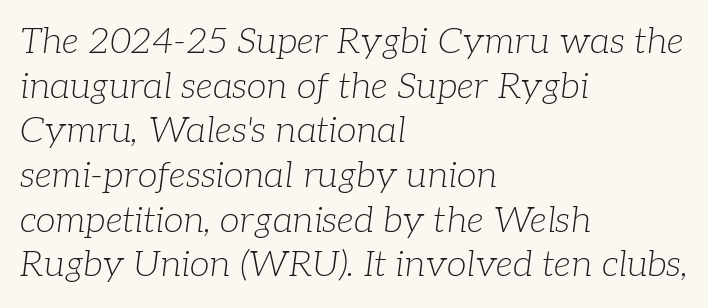
The image shows 36 px light serif type, italic (leaning right); set left-aligned, line spacing 1.24x, normal letter spacing, not underlined; low stroke contrast and a medium x-height.
